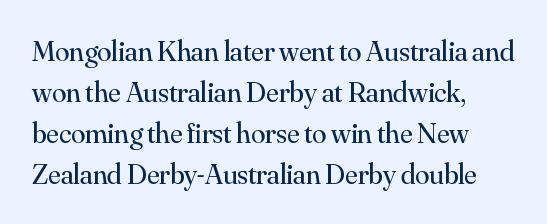
{"serif": "yes", "italic": "no", "bold": "no", "weight": "regular", "width": "normal", "stroke_contrast": "medium", "x_height": "small", "monospaced": "no", "underline": "no", "align": "left", "line_spacing": "normal", "line_spacing_ratio": 1.41, "letter_spacing": "normal", "letter_spacing_em": 0.0, "glyph_px": 29}
